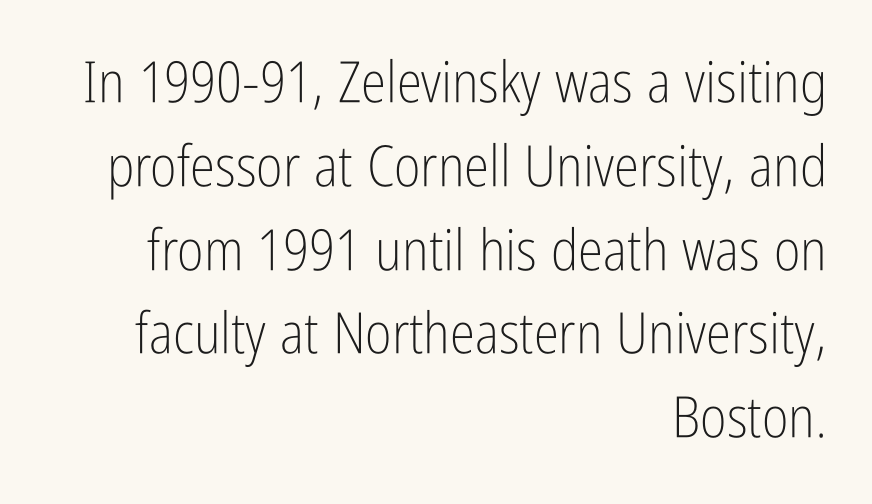
Does the copy run flush right? Yes — the right margin is perfectly even. Letter spacing: default. This is the regular roman posture of the typeface. Serif or sans? Sans — the stroke terminals are bare. Successive baselines arrive at the customary interval. The rendering uses natural spacing where letterforms have individual widths.
